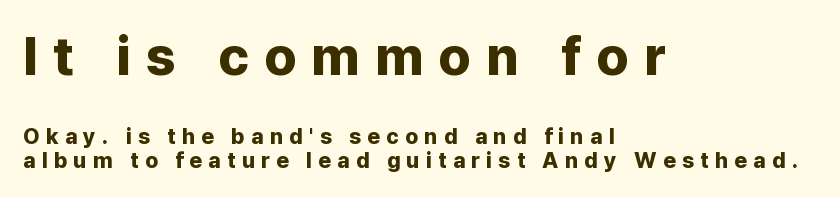
Q: Is the text bold? A: Yes.
Q: Is the text italic (slanted)? A: No, it is upright.
Q: Is the typeface a serif or a sans-serif typeface? A: Sans-serif.
Q: Is the text underlined? A: No.
Q: How is the paragraph aligned? A: Left-aligned.
Q: Is the spacing between letters normal or unusually wide? A: Unusually wide.
Q: Is the spacing between lines tight, normal or loose? A: Tight.
Q: Which block of text is set in a larger size, the first (top) or the second (bottom)? A: The first (top) one.
Q: Width (condensed, normal, or wide)? A: Normal.
Q: Stroke contrast? A: Low.
Q: x-height? A: Medium.
Q: Monospaced? A: No.
